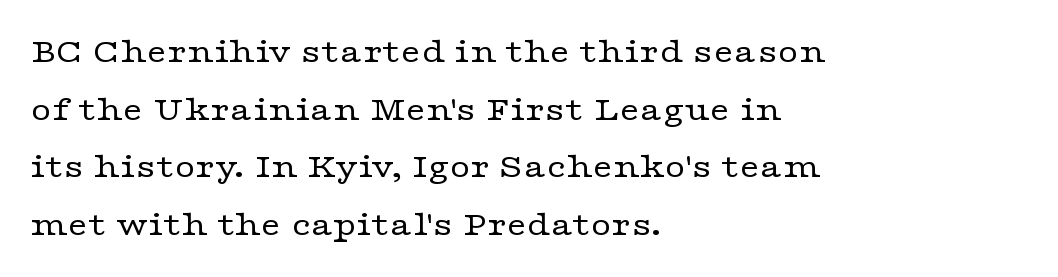
The image shows 36 px regular-weight, wide serif type, upright; set left-aligned, normal line spacing (1.6x), normal letter spacing, not underlined; low stroke contrast and a medium x-height.
